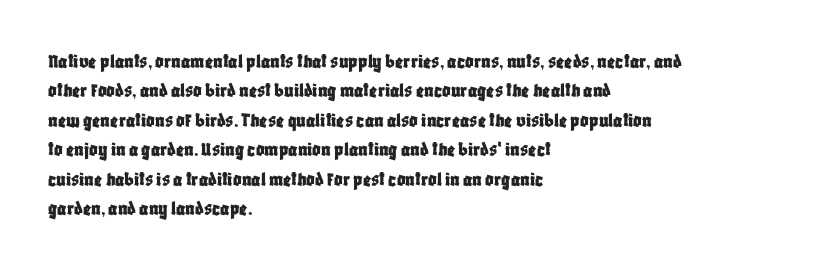
If you drew a ruler down the left edge, every line would touch it. The foot of each line stays bare and open. What's the leading like? Ordinary, nothing unusual. The axis of the letterforms is exactly vertical. Observe the ordinary spacing: letters are neighbours, not strangers.
